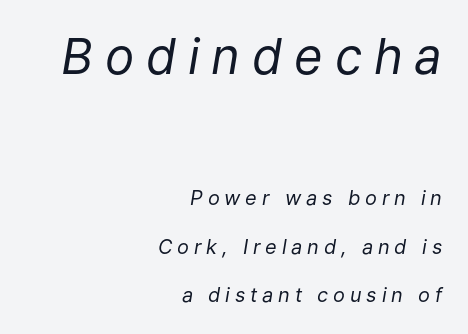
The passage shown is typed in a proportional face where columns would drift. The rendering uses a large line-height, opening up the rows. The typesetter chose a ragged-left arrangement here. Compared with a typical body face, this is equally light or lighter still.
